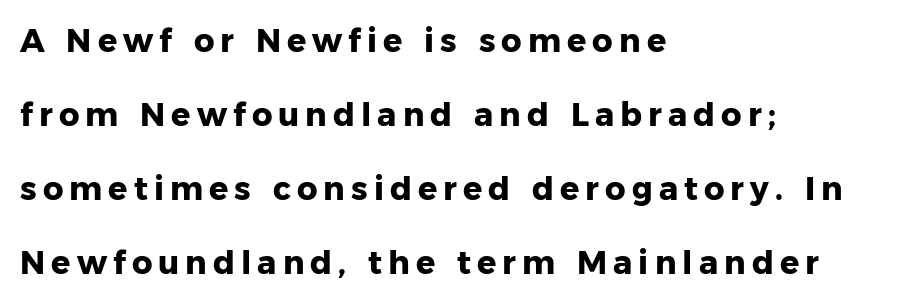
{"serif": "no", "italic": "no", "bold": "yes", "weight": "heavy", "width": "normal", "stroke_contrast": "low", "x_height": "medium", "monospaced": "no", "underline": "no", "align": "left", "line_spacing": "loose", "line_spacing_ratio": 2.31, "glyph_px": 32}
